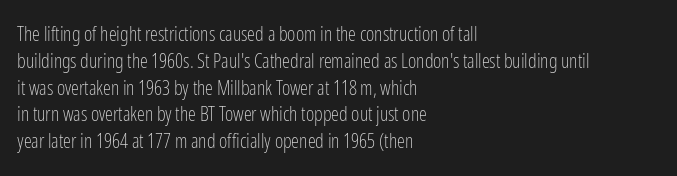
Q: Is the text bold? A: No.
Q: Is the text italic (slanted)? A: No, it is upright.
Q: Is the text underlined? A: No.
Q: How is the paragraph aligned? A: Left-aligned.
Q: Is the spacing between letters normal or unusually wide? A: Normal.
Q: Is the spacing between lines tight, normal or loose? A: Normal.
